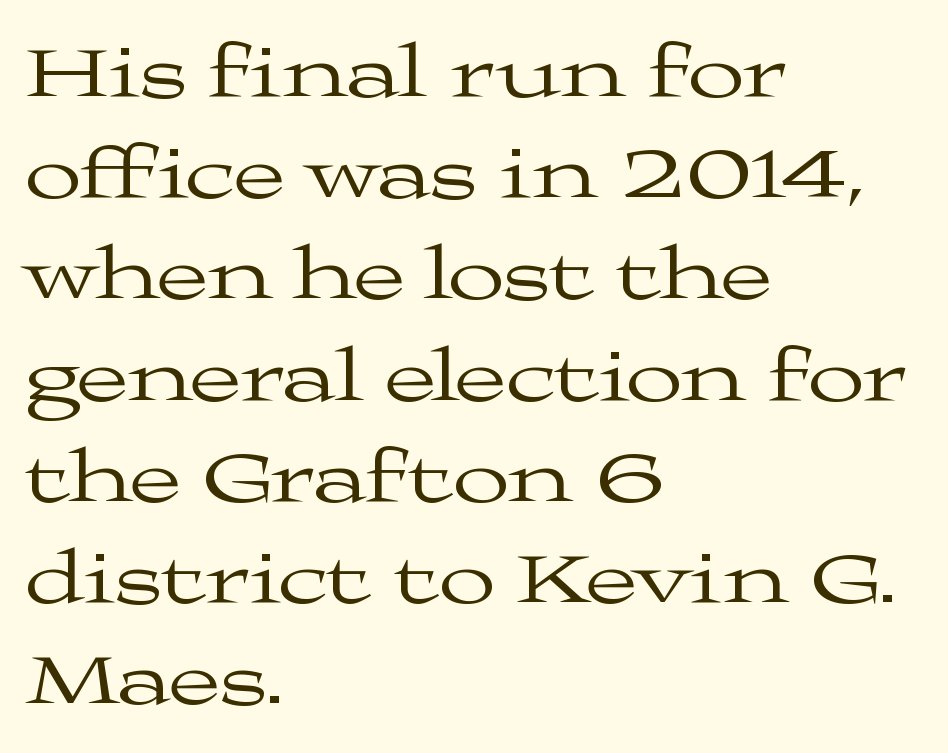
The passage shown is typeset with a serif family. These lines are set flush left with a ragged right edge. The gap between lines stays unmarked. A typesetter would call this proportional, since set widths differ per character.
